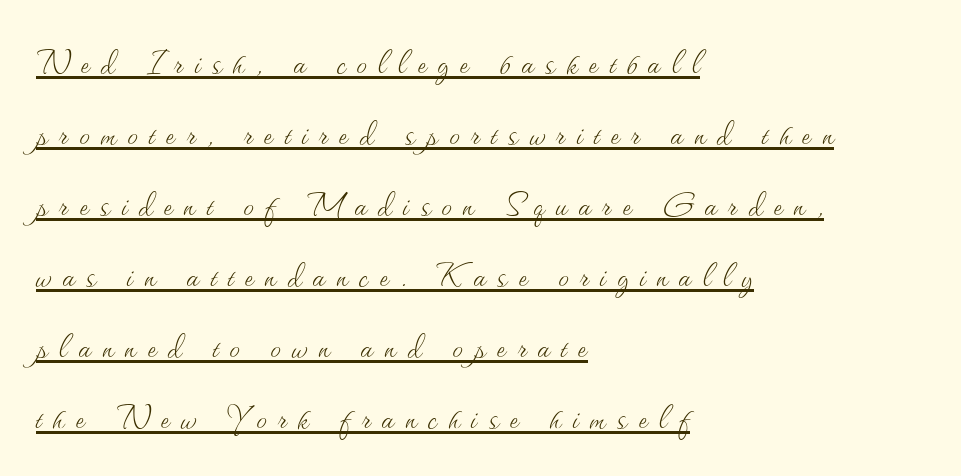
Notice how descenders clear the ascenders below comfortably — that's standard leading. Is there an underline? Yes — a line sits under the letters. Think of a printed novel: that variable character pitch is what you see here. Which margin do the lines hug? The left one — the right edge is uneven. The horizontal fit of the characters is loose and conspicuously gappy.
